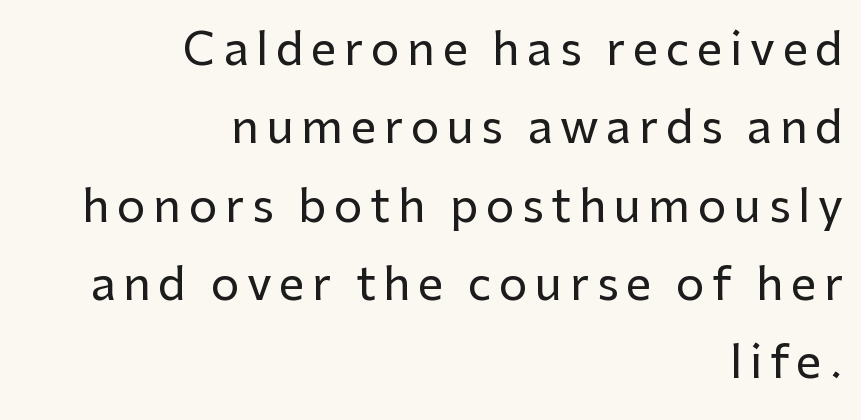
{"serif": "no", "italic": "no", "width": "normal", "stroke_contrast": "low", "x_height": "medium", "monospaced": "no", "underline": "no", "align": "right", "line_spacing_ratio": 1.74, "glyph_px": 45}
